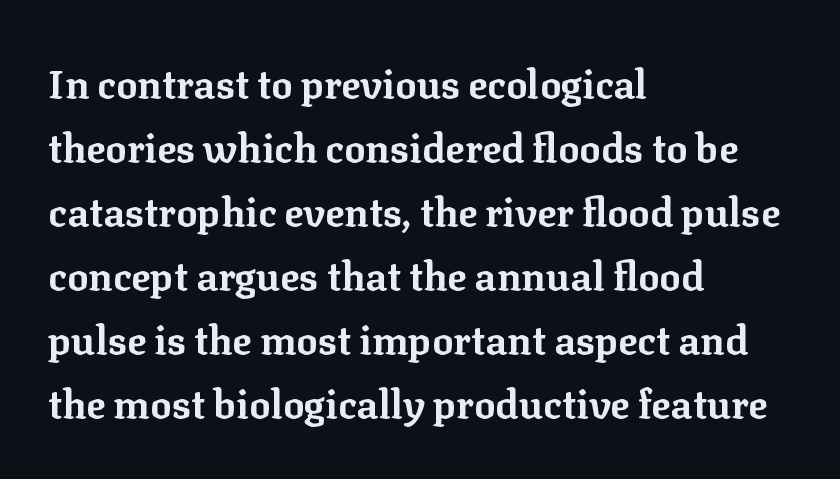
{"serif": "yes", "italic": "no", "bold": "yes", "weight": "bold", "width": "normal", "stroke_contrast": "low", "x_height": "medium", "monospaced": "no", "underline": "no", "align": "left", "line_spacing": "normal", "line_spacing_ratio": 1.6, "letter_spacing": "normal", "letter_spacing_em": 0.0, "glyph_px": 40}
